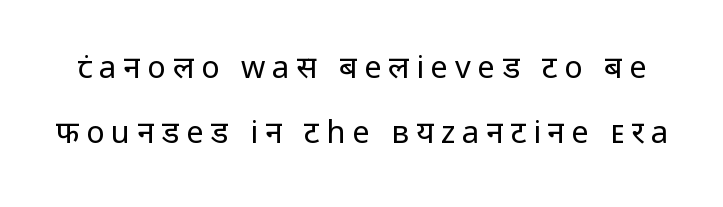
{"serif": "no", "italic": "no", "bold": "no", "weight": "regular", "width": "normal", "stroke_contrast": "low", "x_height": "medium", "monospaced": "no", "underline": "no", "line_spacing": "loose", "line_spacing_ratio": 2.11, "letter_spacing": "wide", "letter_spacing_em": 0.22, "glyph_px": 31}
